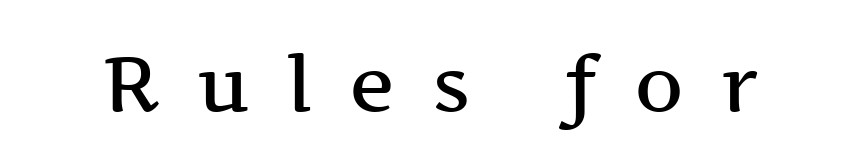
The image shows 77 px semibold, wide serif type, upright; set unusually wide letter spacing (+0.48 em), not underlined; medium stroke contrast and a medium x-height.
